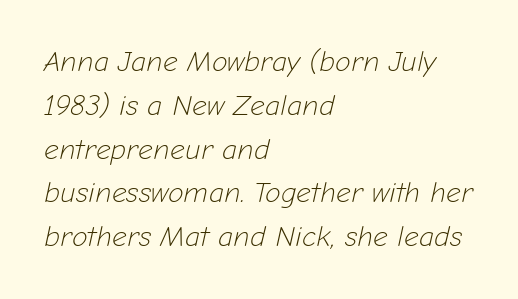
Q: Is the text bold? A: No.
Q: Is the text italic (slanted)? A: Yes, it leans right by about 12 degrees.
Q: Is the text underlined? A: No.
Q: How is the paragraph aligned? A: Left-aligned.
Q: Is the spacing between letters normal or unusually wide? A: Normal.
Q: Is the spacing between lines tight, normal or loose? A: Normal.
Q: Width (condensed, normal, or wide)? A: Normal.
Q: Stroke contrast? A: Low.
Q: x-height? A: Medium.
Q: Monospaced? A: No.
